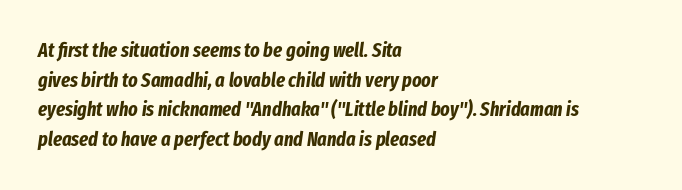
Q: Is the text bold? A: Yes.
Q: Is the text italic (slanted)? A: Yes, it leans right by about 8 degrees.
Q: Is the text underlined? A: No.
Q: How is the paragraph aligned? A: Left-aligned.
Q: Is the spacing between letters normal or unusually wide? A: Normal.
Q: Is the spacing between lines tight, normal or loose? A: Normal.
